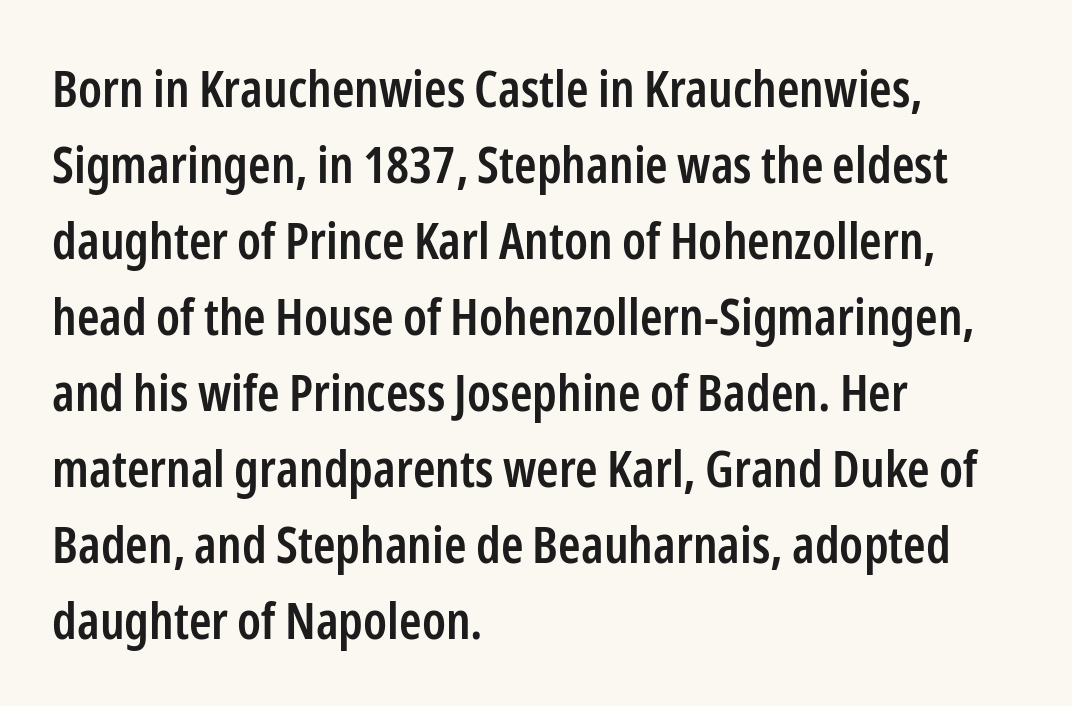
Q: Is the text bold? A: Semi-bold.
Q: Is the text italic (slanted)? A: No, it is upright.
Q: Is the typeface a serif or a sans-serif typeface? A: Sans-serif.
Q: Is the text underlined? A: No.
Q: How is the paragraph aligned? A: Left-aligned.
Q: Is the spacing between letters normal or unusually wide? A: Normal.
Q: Is the spacing between lines tight, normal or loose? A: Normal.
Q: Width (condensed, normal, or wide)? A: Condensed.
Q: Stroke contrast? A: Low.
Q: x-height? A: Medium.
Q: Monospaced? A: No.
